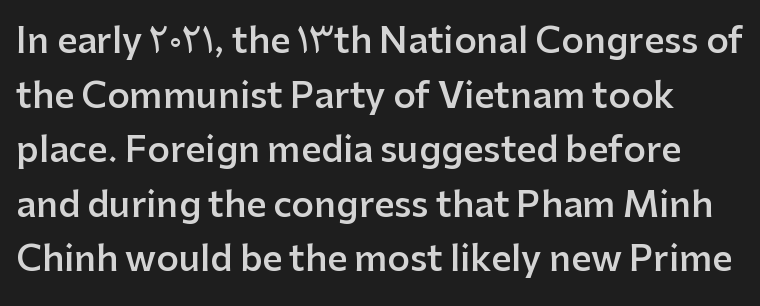
Q: Is the text bold? A: Semi-bold.
Q: Is the text italic (slanted)? A: No, it is upright.
Q: Is the typeface a serif or a sans-serif typeface? A: Sans-serif.
Q: Is the text underlined? A: No.
Q: Is the spacing between letters normal or unusually wide? A: Normal.
Q: Is the spacing between lines tight, normal or loose? A: Normal.
Q: Width (condensed, normal, or wide)? A: Normal.
Q: Stroke contrast? A: Low.
Q: x-height? A: Medium.
Q: Monospaced? A: No.
